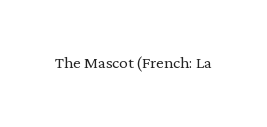
{"italic": "no", "bold": "no", "underline": "no", "letter_spacing": "normal", "letter_spacing_em": 0.0, "glyph_px": 21}
